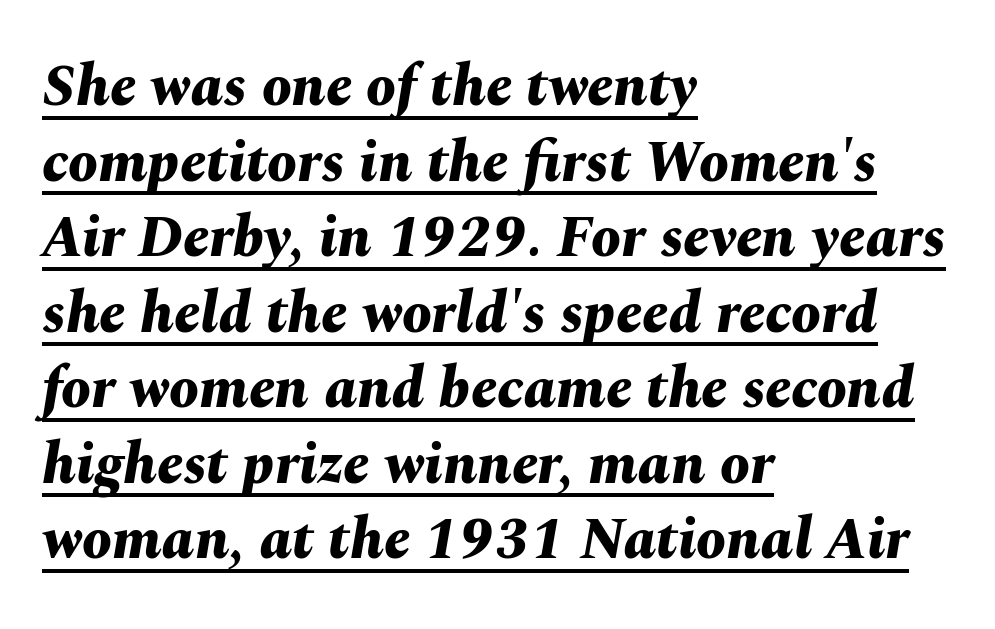
Q: Is the text bold? A: Yes.
Q: Is the text italic (slanted)? A: Yes, it leans right by about 10 degrees.
Q: Is the text underlined? A: Yes.
Q: How is the paragraph aligned? A: Left-aligned.
Q: Is the spacing between letters normal or unusually wide? A: Normal.
Q: Is the spacing between lines tight, normal or loose? A: Normal.
Q: Width (condensed, normal, or wide)? A: Normal.
Q: Stroke contrast? A: Medium.
Q: x-height? A: Medium.
Q: Monospaced? A: No.
